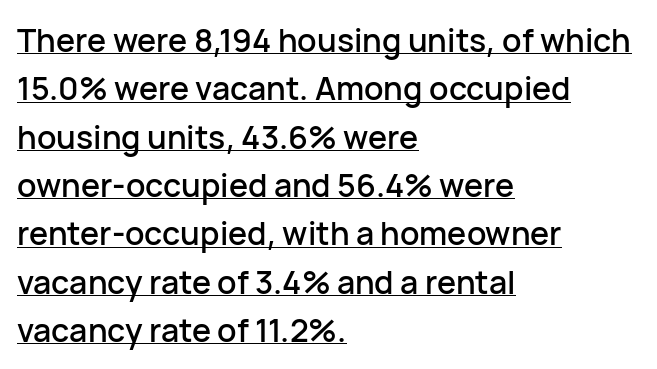
{"serif": "no", "italic": "no", "width": "normal", "stroke_contrast": "low", "x_height": "medium", "monospaced": "no", "underline": "yes", "align": "left", "line_spacing": "normal", "line_spacing_ratio": 1.51, "letter_spacing": "normal", "letter_spacing_em": 0.0, "glyph_px": 32}
